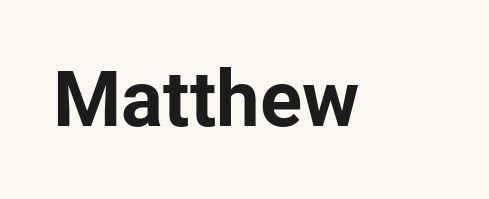
{"serif": "no", "italic": "no", "bold": "yes", "weight": "bold", "width": "normal", "stroke_contrast": "low", "x_height": "medium", "monospaced": "no", "underline": "no", "letter_spacing": "normal", "letter_spacing_em": 0.0, "glyph_px": 78}
